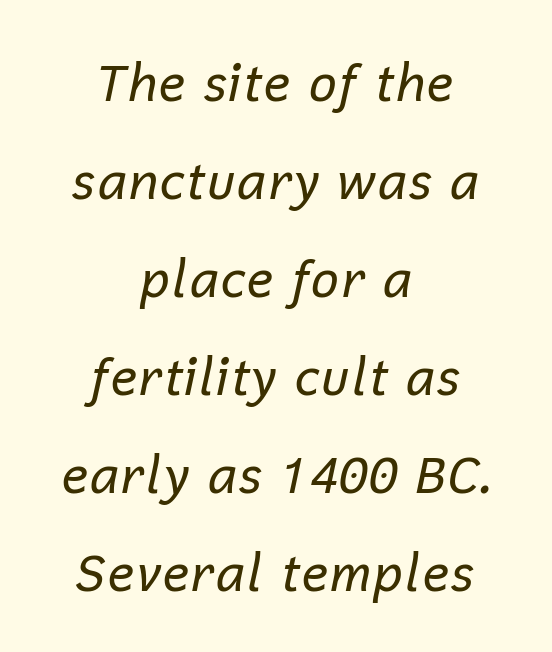
The image shows 51 px regular-weight type, italic (leaning right); set centered, loose line spacing (1.92x), normal letter spacing, not underlined; low stroke contrast and a medium x-height.
